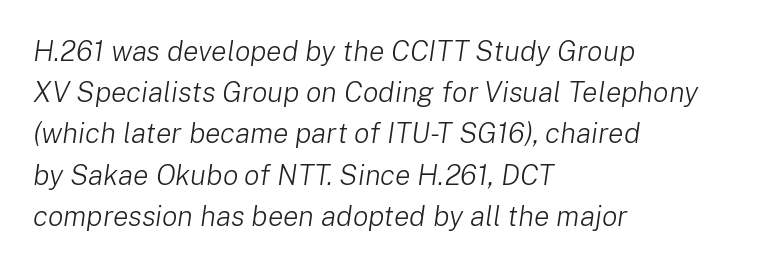
Posture: slanted. The block of text has a typical density, with ordinary space between rows. The rendering keeps characters at their native spacing. Each letter keeps its own natural width here, so spacing adapts to shape.
